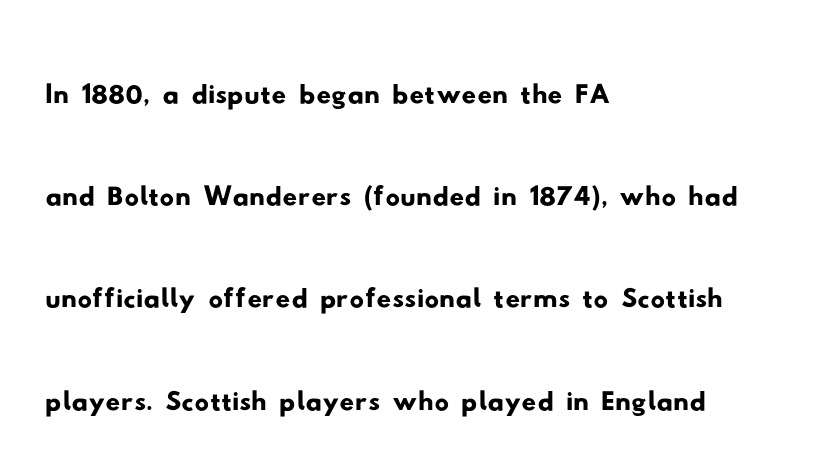
The image shows 72 px wide sans-serif type; set left-aligned, normal line spacing (1.42x), normal letter spacing, not underlined; low stroke contrast and a small x-height.
